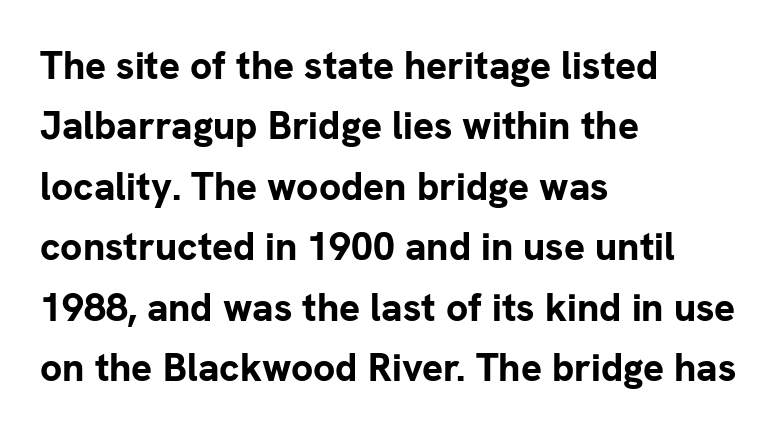
Q: Is the text bold? A: Yes.
Q: Is the text italic (slanted)? A: No, it is upright.
Q: Is the typeface a serif or a sans-serif typeface? A: Sans-serif.
Q: Is the text underlined? A: No.
Q: How is the paragraph aligned? A: Left-aligned.
Q: Is the spacing between letters normal or unusually wide? A: Normal.
Q: Is the spacing between lines tight, normal or loose? A: Normal.
Q: Width (condensed, normal, or wide)? A: Normal.
Q: Stroke contrast? A: Low.
Q: x-height? A: Medium.
Q: Monospaced? A: No.
